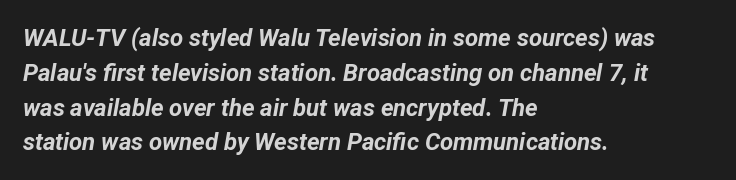
Q: Is the text bold? A: Yes.
Q: Is the text italic (slanted)? A: Yes, it leans right by about 12 degrees.
Q: Is the text underlined? A: No.
Q: How is the paragraph aligned? A: Left-aligned.
Q: Is the spacing between letters normal or unusually wide? A: Normal.
Q: Is the spacing between lines tight, normal or loose? A: Normal.
